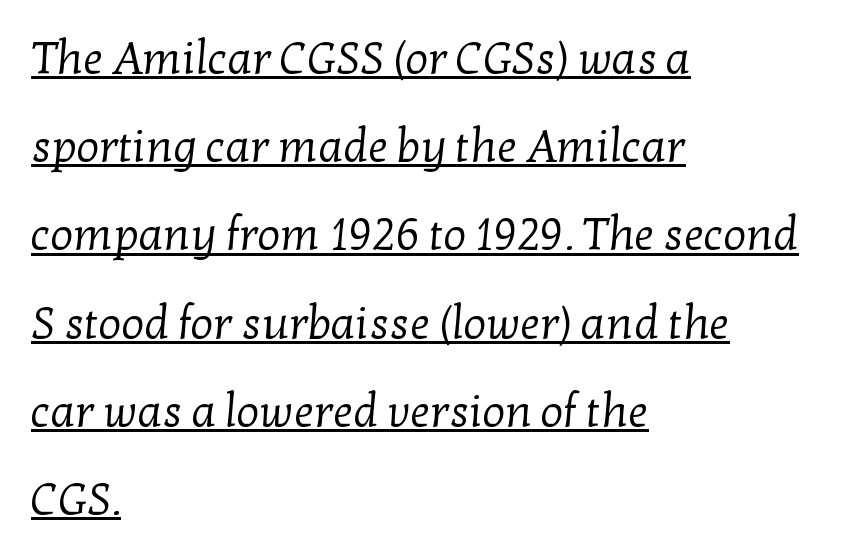
{"serif": "yes", "bold": "no", "weight": "regular", "width": "normal", "stroke_contrast": "low", "x_height": "medium", "monospaced": "no", "underline": "yes", "align": "left", "line_spacing": "loose", "line_spacing_ratio": 1.96, "letter_spacing": "normal", "letter_spacing_em": 0.0, "glyph_px": 45}
